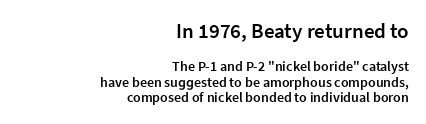
The image shows 21 px text type, upright; set right-aligned, tight line spacing (1.11x), normal letter spacing, not underlined; the first (top) block is 1.5x larger.
